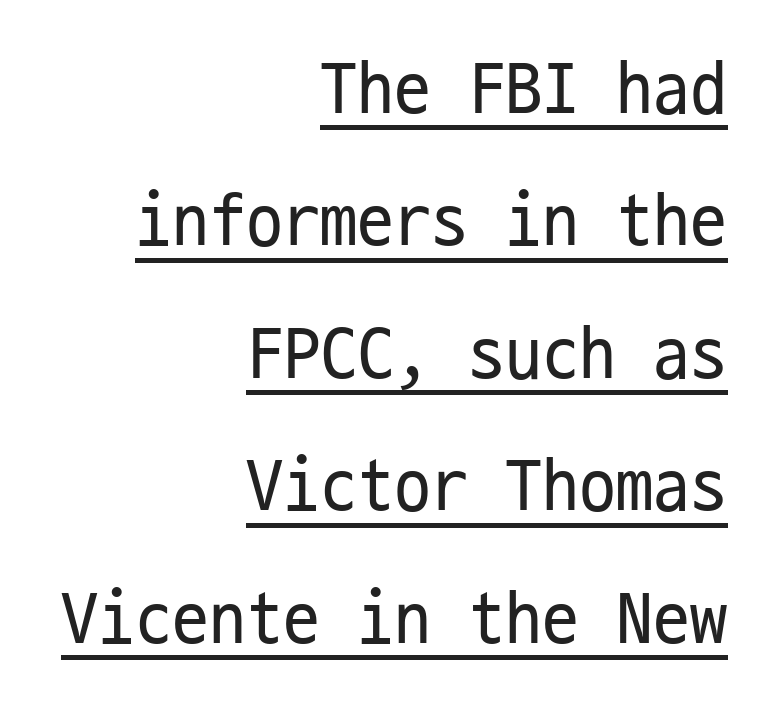
The image shows 74 px regular-weight, condensed sans-serif type, upright, monospaced; set right-aligned, line spacing 1.79x, normal letter spacing, underlined; low stroke contrast and a medium x-height.
